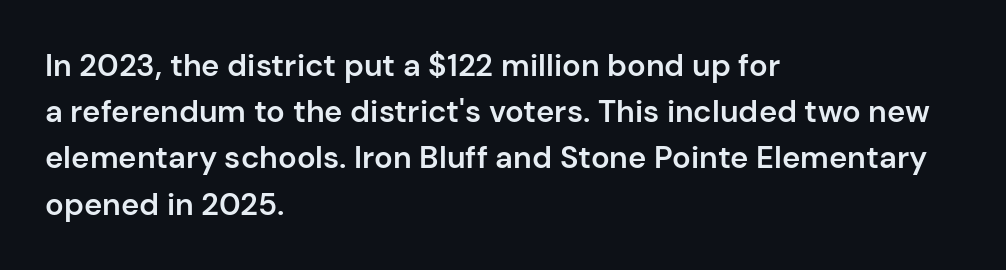
Q: Is the text bold? A: Semi-bold.
Q: Is the text italic (slanted)? A: No, it is upright.
Q: Is the typeface a serif or a sans-serif typeface? A: Sans-serif.
Q: Is the text underlined? A: No.
Q: How is the paragraph aligned? A: Left-aligned.
Q: Is the spacing between letters normal or unusually wide? A: Normal.
Q: Is the spacing between lines tight, normal or loose? A: Normal.
Q: Width (condensed, normal, or wide)? A: Normal.
Q: Stroke contrast? A: Low.
Q: x-height? A: Medium.
Q: Monospaced? A: No.
